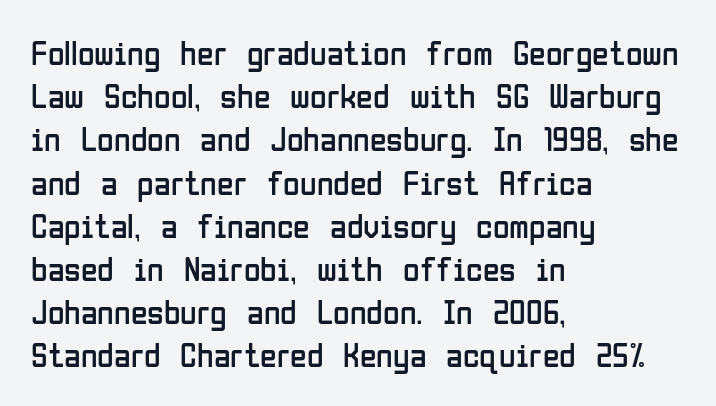
{"serif": "no", "italic": "no", "bold": "no", "weight": "regular", "width": "condensed", "stroke_contrast": "low", "x_height": "medium", "monospaced": "no", "underline": "no", "align": "left", "line_spacing": "normal", "line_spacing_ratio": 1.27, "letter_spacing": "normal", "letter_spacing_em": 0.0, "glyph_px": 34}
